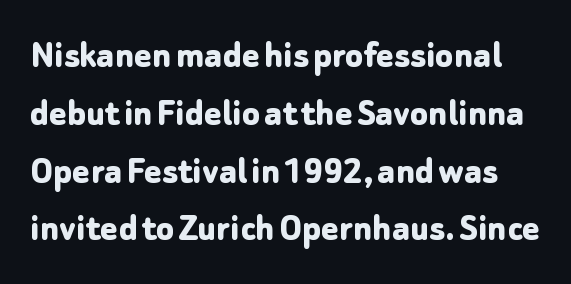
The image shows 41 px bold sans-serif type, upright; set normal line spacing (1.41x), normal letter spacing, not underlined; low stroke contrast and a medium x-height.
